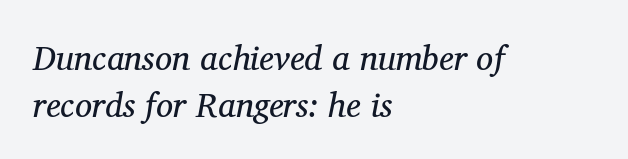
The image shows 34 px regular-weight serif type, italic (leaning right); set left-aligned, normal line spacing (1.37x), normal letter spacing, not underlined; medium stroke contrast and a medium x-height.
